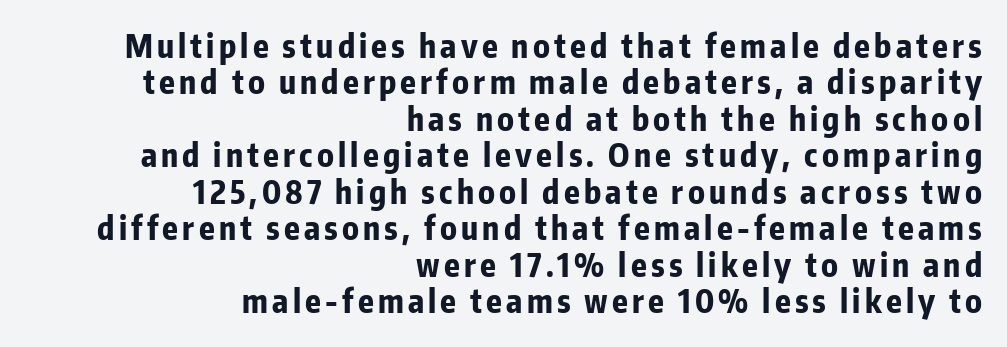
Q: Is the text bold? A: Yes.
Q: Is the text italic (slanted)? A: No, it is upright.
Q: Is the typeface a serif or a sans-serif typeface? A: Sans-serif.
Q: Is the text underlined? A: No.
Q: How is the paragraph aligned? A: Right-aligned.
Q: Is the spacing between lines tight, normal or loose? A: Tight.
Q: Width (condensed, normal, or wide)? A: Condensed.
Q: Stroke contrast? A: Low.
Q: x-height? A: Medium.
Q: Monospaced? A: No.
